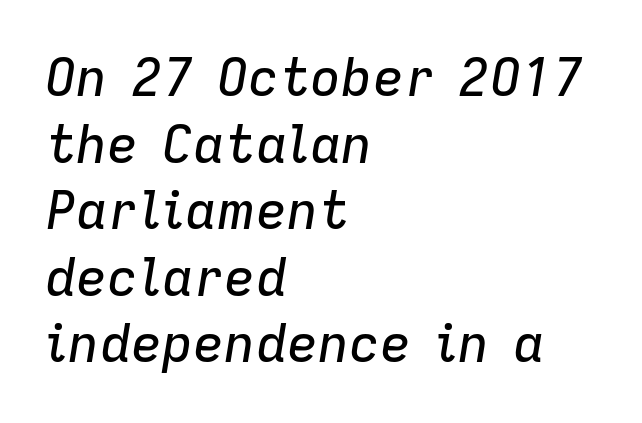
The rendering uses natural spacing where letterforms have individual widths. The area under the type is left untouched. Caption: multi-line text, flush left, ragged right. Does extra space separate the letters? No, they use regular spacing.
